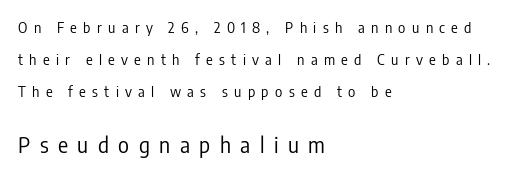
{"italic": "no", "bold": "no", "underline": "no", "align": "left", "line_spacing": "loose", "line_spacing_ratio": 2.28, "letter_spacing": "wide", "letter_spacing_em": 0.45, "larger_block": "second", "size_ratio": 1.5, "glyph_px": 21}
